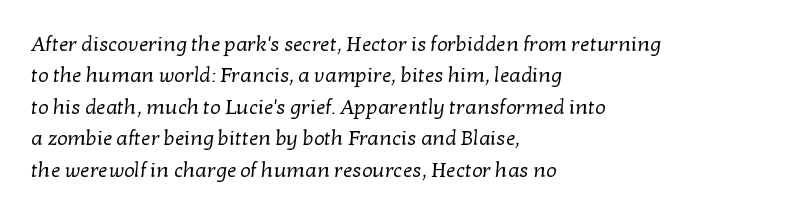
Q: Is the text bold? A: No.
Q: Is the text underlined? A: No.
Q: How is the paragraph aligned? A: Left-aligned.
Q: Is the spacing between letters normal or unusually wide? A: Normal.
Q: Is the spacing between lines tight, normal or loose? A: Normal.
